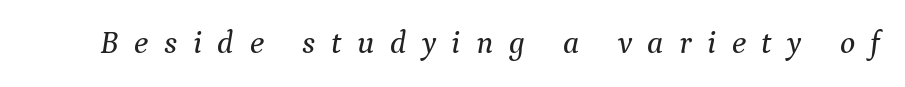
The image shows 32 px serif type, italic (leaning right); set unusually wide letter spacing (+0.49 em), not underlined; medium stroke contrast and a medium x-height.
